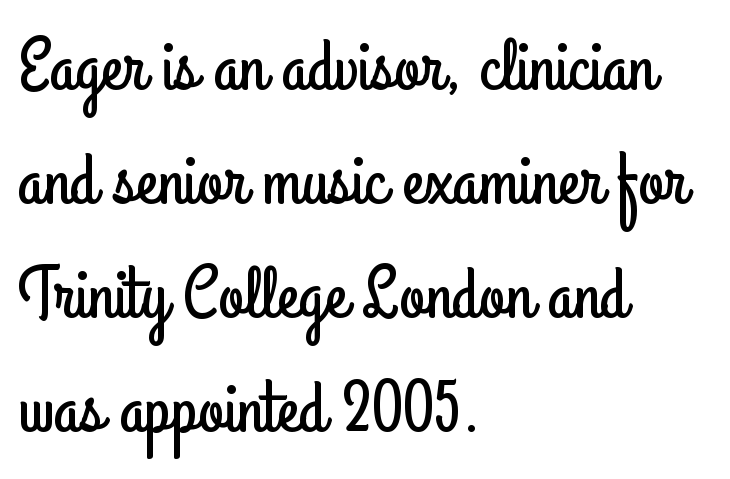
The image shows 73 px condensed sans-serif type; set left-aligned, normal line spacing (1.56x), normal letter spacing, not underlined; low stroke contrast and a small x-height.
